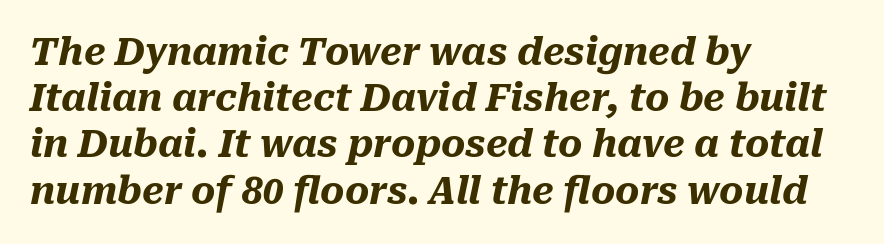
Q: Is the text bold? A: Yes.
Q: Is the text italic (slanted)? A: Yes, it leans right by about 10 degrees.
Q: Is the text underlined? A: No.
Q: How is the paragraph aligned? A: Left-aligned.
Q: Is the spacing between letters normal or unusually wide? A: Normal.
Q: Is the spacing between lines tight, normal or loose? A: Normal.
Q: Width (condensed, normal, or wide)? A: Normal.
Q: Stroke contrast? A: Medium.
Q: x-height? A: Medium.
Q: Monospaced? A: No.
